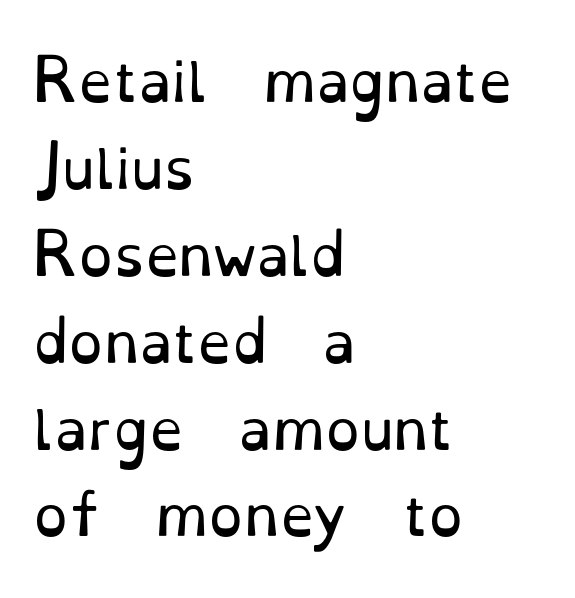
The image shows 55 px regular-weight type, upright; set left-aligned, normal line spacing (1.58x), normal letter spacing, not underlined; low stroke contrast and a small x-height.
